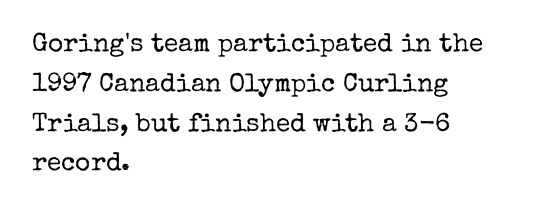
The image shows 26 px text type, upright; set left-aligned, normal line spacing (1.53x), normal letter spacing, not underlined.
